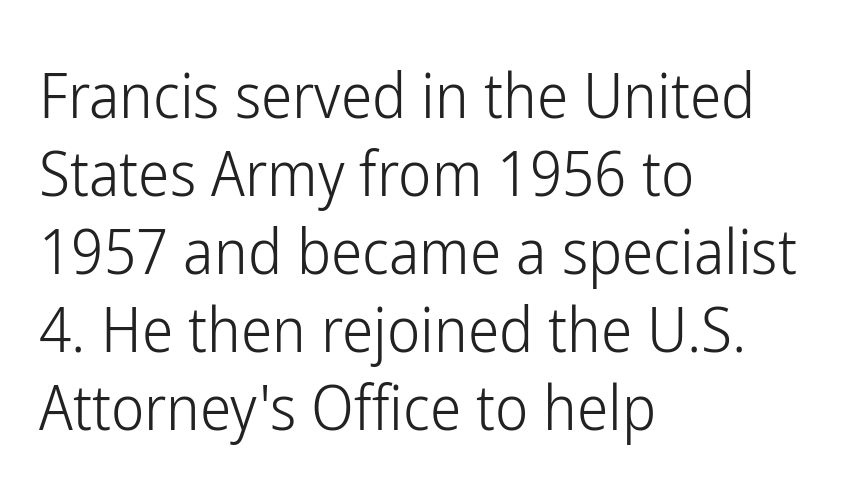
Unlike a traditional serif, this face leaves its strokes unadorned. Anything drawn beneath the words? Only blank space. The ragged edge is on the right, which tells us the setting is flush left. Think standard paragraph weight, or any step lighter than that. Here the designer chose a conventional face with non-uniform glyph widths.
